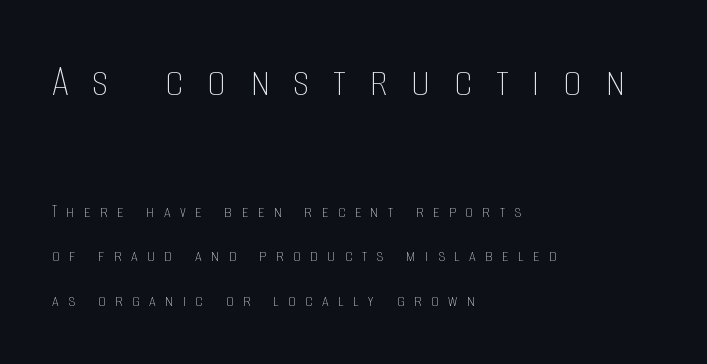
{"italic": "no", "bold": "no", "weight": "thin", "width": "condensed", "stroke_contrast": "low", "x_height": "large", "monospaced": "no", "underline": "no", "align": "left", "line_spacing": "loose", "line_spacing_ratio": 2.33, "letter_spacing": "wide", "letter_spacing_em": 0.5, "larger_block": "first", "size_ratio": 2.47, "glyph_px": 47}
